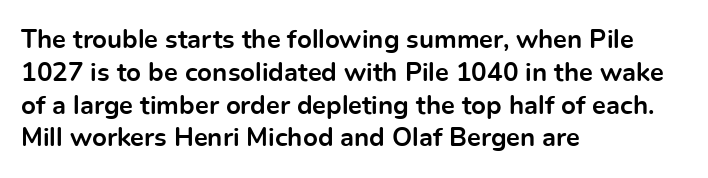
Reading down the column, the eye jumps a familiar distance to each next line. The passage shown is not underscored anywhere. Its strokes are broad and dark, the hallmark of bold type. Quick note: not italic, upright. Observe the ordinary spacing: letters are neighbours, not strangers. Line beginnings align vertically; line endings do not.
